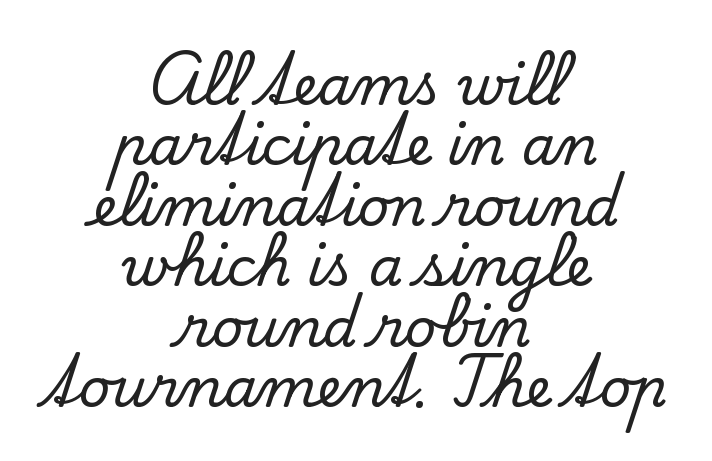
The image shows 54 px serif type; set centered, tight line spacing (1.12x), normal letter spacing, not underlined; low stroke contrast and a small x-height.
